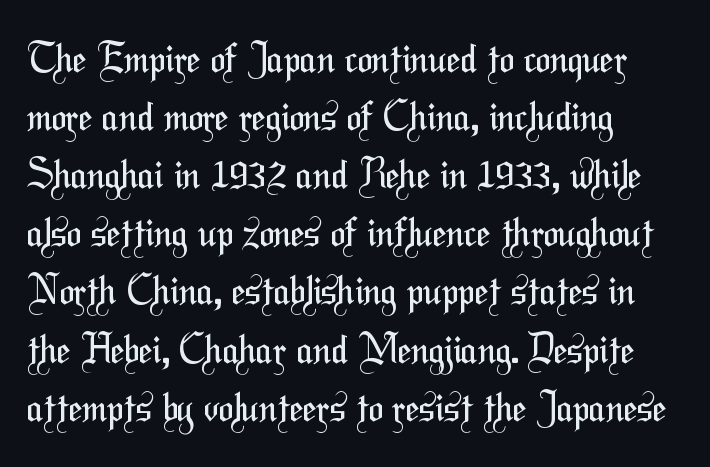
The image shows 39 px regular-weight, condensed sans-serif type; set left-aligned, normal line spacing (1.49x), normal letter spacing, not underlined; medium stroke contrast and a medium x-height.
